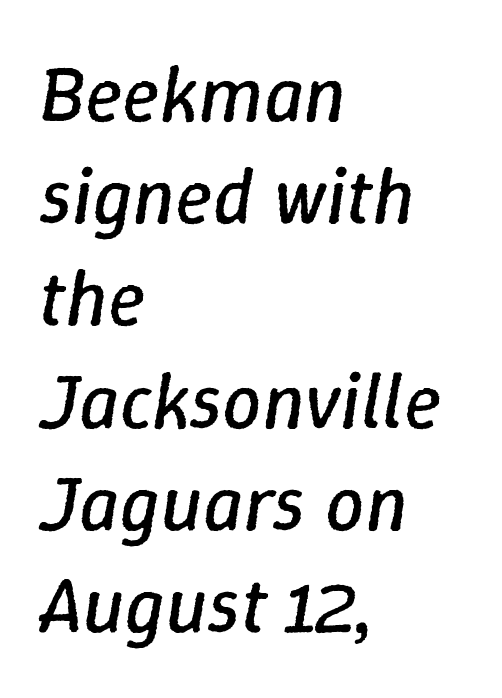
The image shows 78 px regular-weight type, italic (leaning right); set left-aligned, normal line spacing (1.31x), normal letter spacing, not underlined; low stroke contrast and a medium x-height.
